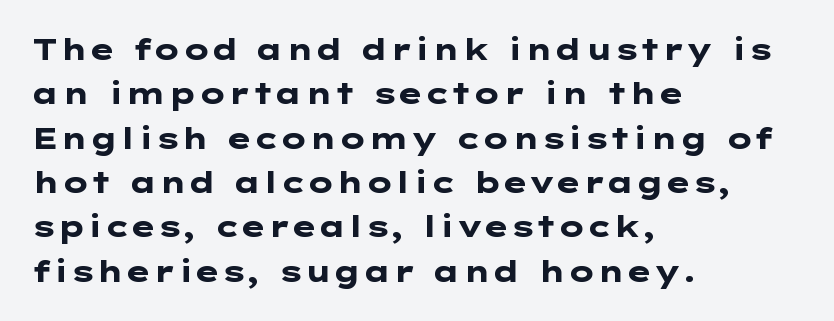
Q: Is the text bold? A: Yes.
Q: Is the text italic (slanted)? A: No, it is upright.
Q: Is the typeface a serif or a sans-serif typeface? A: Sans-serif.
Q: Is the text underlined? A: No.
Q: How is the paragraph aligned? A: Left-aligned.
Q: Is the spacing between letters normal or unusually wide? A: Normal.
Q: Is the spacing between lines tight, normal or loose? A: Normal.
Q: Width (condensed, normal, or wide)? A: Wide.
Q: Stroke contrast? A: Low.
Q: x-height? A: Medium.
